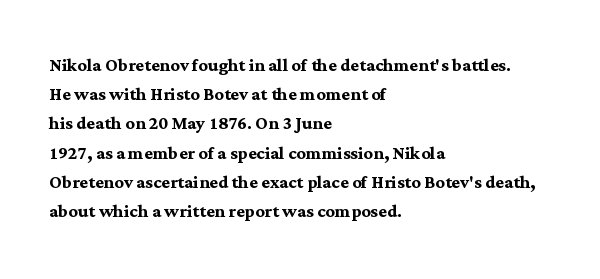
The image shows 23 px bold type, upright; set left-aligned, normal line spacing (1.27x), normal letter spacing, not underlined.
